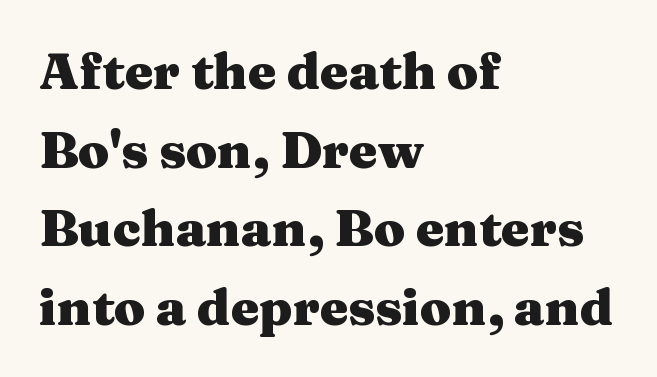
Unmarked baselines from the first word to the last. Quick note: not italic, upright. One glance says typical: line gaps are just what's usual. The letters advance in unequal steps, a hallmark of proportional type. Its strokes are broad and dark, the hallmark of bold type. Little horizontal feet cap the strokes, marking this as serif type.
